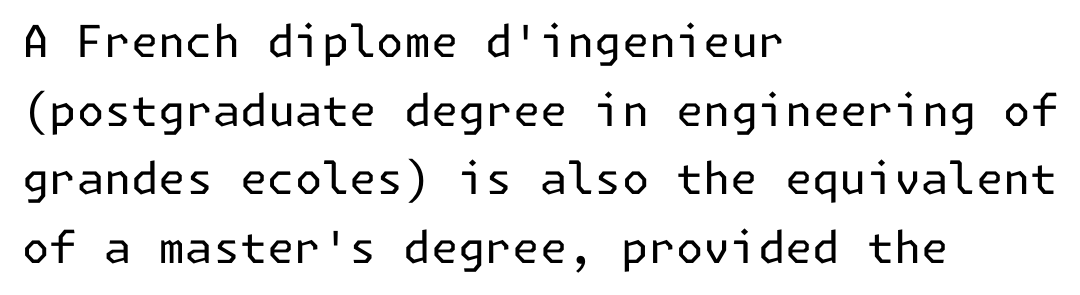
Stroke thickness stays within the range of a standard reading face or lighter. Is the letter spacing exaggerated? No — it looks like the ordinary default. A roman cut, with each character standing at attention. Teacher's note: observe the even left margin — that is flush-left alignment.
